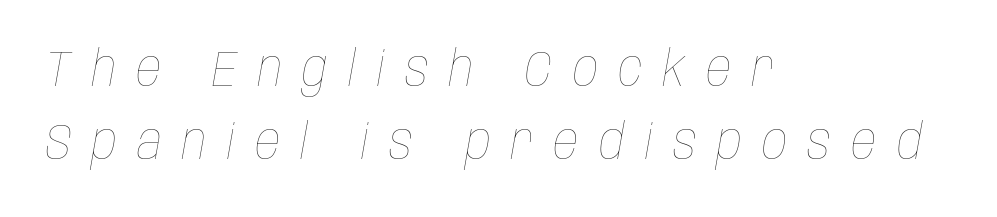
{"italic": "yes", "lean": "right", "slant_degrees": 10, "bold": "no", "weight": "thin", "width": "condensed", "stroke_contrast": "low", "x_height": "large", "monospaced": "no", "underline": "no", "align": "left", "line_spacing": "normal", "line_spacing_ratio": 1.46, "letter_spacing": "wide", "letter_spacing_em": 0.4, "glyph_px": 50}
